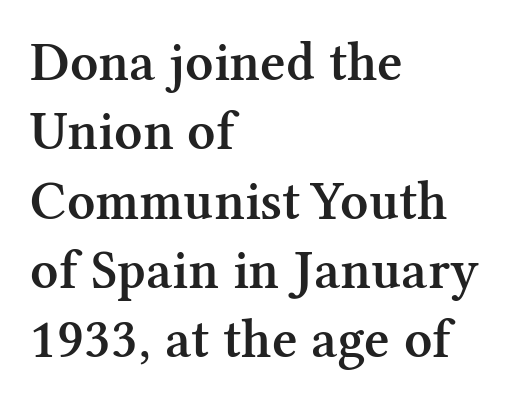
A serif font was chosen for this passage. These lines stack with their left ends in a neat column. The words here are not underlined. What stands out about the letter spacing? Nothing — it is the standard amount. Each letter keeps its own natural width here, so spacing adapts to shape.
